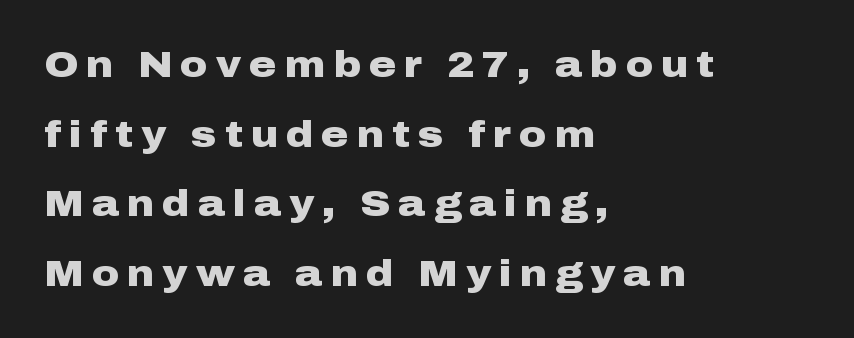
{"serif": "no", "italic": "no", "bold": "yes", "weight": "heavy", "width": "wide", "stroke_contrast": "low", "x_height": "medium", "monospaced": "no", "underline": "no", "align": "left", "line_spacing_ratio": 1.88, "letter_spacing": "wide", "letter_spacing_em": 0.22, "glyph_px": 37}
